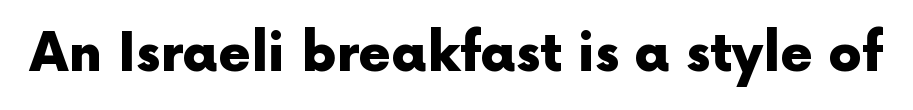
{"serif": "no", "italic": "no", "bold": "yes", "weight": "heavy", "width": "normal", "x_height": "medium", "monospaced": "no", "underline": "no", "letter_spacing": "normal", "letter_spacing_em": 0.0, "glyph_px": 53}
